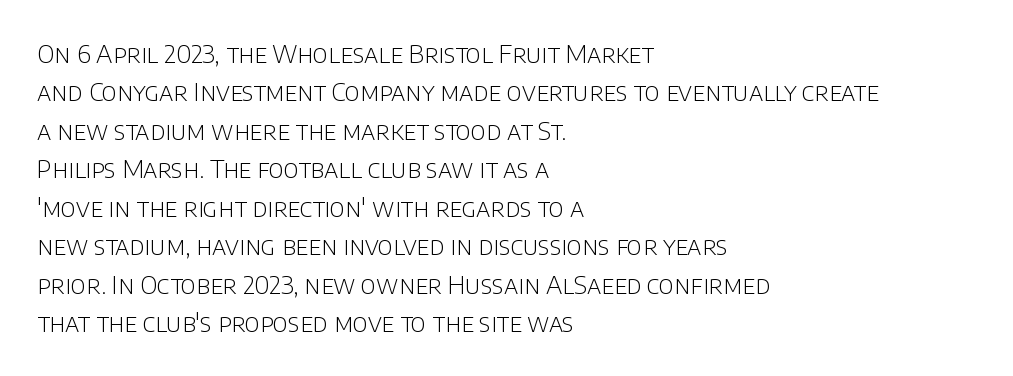
{"italic": "no", "bold": "no", "underline": "no", "align": "left", "line_spacing": "normal", "line_spacing_ratio": 1.54, "letter_spacing": "normal", "letter_spacing_em": 0.0, "glyph_px": 25}
